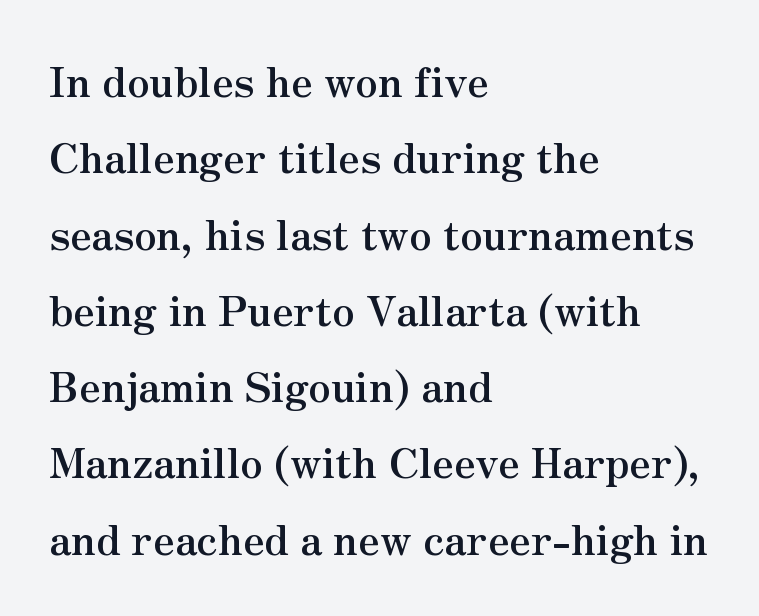
Q: Is the text bold? A: Yes.
Q: Is the text italic (slanted)? A: No, it is upright.
Q: Is the typeface a serif or a sans-serif typeface? A: Serif.
Q: Is the text underlined? A: No.
Q: How is the paragraph aligned? A: Left-aligned.
Q: Is the spacing between letters normal or unusually wide? A: Normal.
Q: Width (condensed, normal, or wide)? A: Normal.
Q: Stroke contrast? A: Medium.
Q: x-height? A: Small.
Q: Monospaced? A: No.
